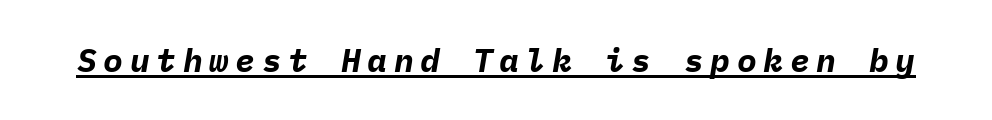
{"italic": "yes", "lean": "right", "slant_degrees": 9, "bold": "yes", "weight": "bold", "width": "normal", "stroke_contrast": "low", "x_height": "medium", "monospaced": "yes", "underline": "yes", "letter_spacing": "wide", "letter_spacing_em": 0.2, "glyph_px": 33}
